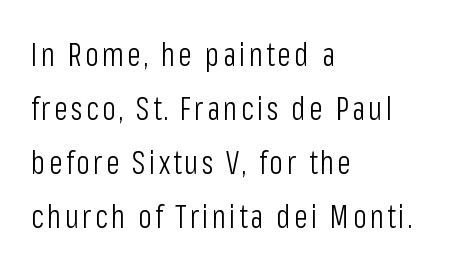
{"serif": "no", "italic": "no", "bold": "no", "weight": "light", "width": "condensed", "stroke_contrast": "low", "x_height": "medium", "monospaced": "no", "underline": "no", "align": "left", "line_spacing": "normal", "line_spacing_ratio": 1.69, "glyph_px": 32}
